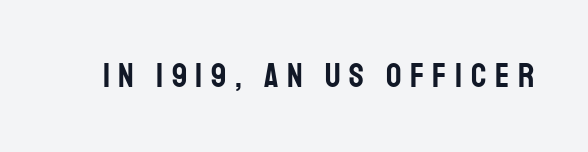
The image shows 34 px condensed sans-serif type, upright; set unusually wide letter spacing (+0.25 em), not underlined; low stroke contrast and a large x-height.
